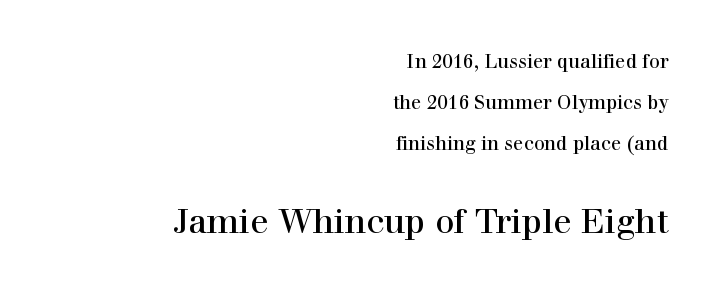
{"serif": "yes", "italic": "no", "width": "normal", "x_height": "medium", "monospaced": "no", "underline": "no", "align": "right", "line_spacing": "loose", "line_spacing_ratio": 2.17, "letter_spacing": "normal", "letter_spacing_em": 0.0, "larger_block": "second", "size_ratio": 1.79, "glyph_px": 34}
